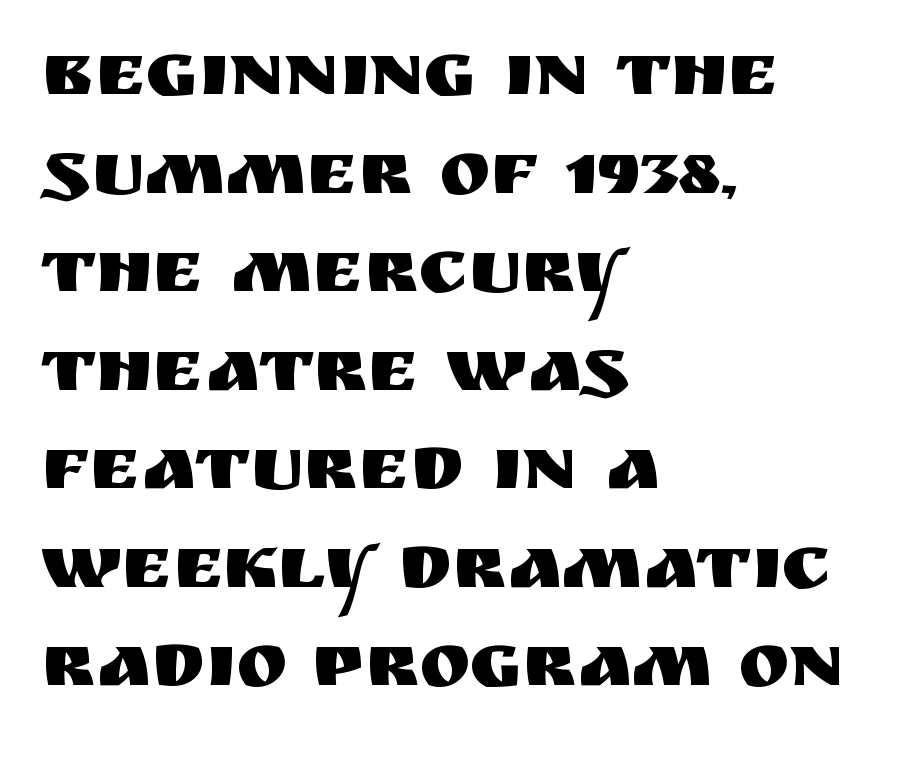
Q: Is the text italic (slanted)? A: No, it is upright.
Q: Is the typeface a serif or a sans-serif typeface? A: Sans-serif.
Q: Is the text underlined? A: No.
Q: How is the paragraph aligned? A: Left-aligned.
Q: Is the spacing between letters normal or unusually wide? A: Normal.
Q: Is the spacing between lines tight, normal or loose? A: Normal.
Q: Width (condensed, normal, or wide)? A: Normal.
Q: Stroke contrast? A: Medium.
Q: x-height? A: Large.
Q: Monospaced? A: No.
